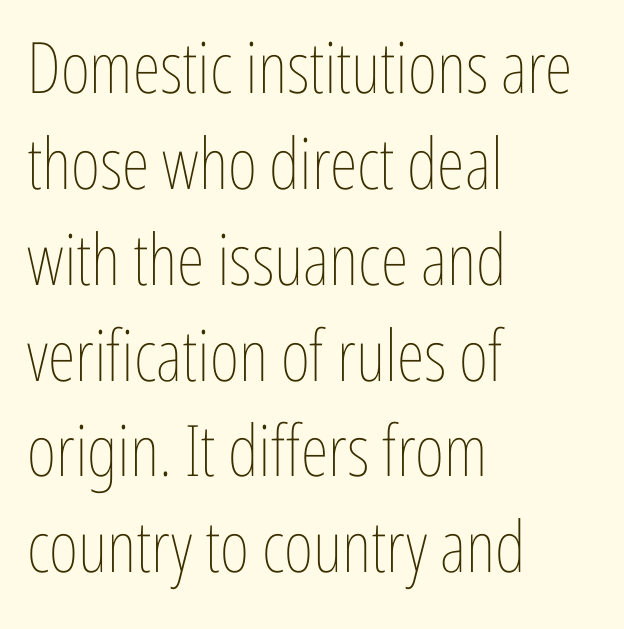
The image shows 71 px thin, condensed type, upright; set left-aligned, normal line spacing (1.35x), normal letter spacing, not underlined; low stroke contrast and a medium x-height.
